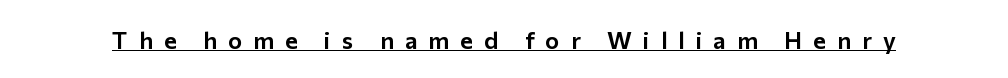
Q: Is the text italic (slanted)? A: No, it is upright.
Q: Is the text underlined? A: Yes.
Q: Is the spacing between letters normal or unusually wide? A: Unusually wide.
